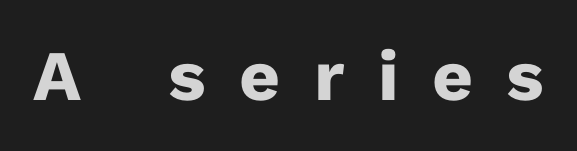
Q: Is the text bold? A: Yes.
Q: Is the text italic (slanted)? A: No, it is upright.
Q: Is the typeface a serif or a sans-serif typeface? A: Sans-serif.
Q: Is the text underlined? A: No.
Q: Is the spacing between letters normal or unusually wide? A: Unusually wide.
Q: Width (condensed, normal, or wide)? A: Normal.
Q: Stroke contrast? A: Low.
Q: x-height? A: Medium.
Q: Monospaced? A: No.
